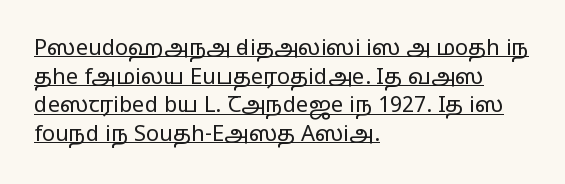
{"italic": "no", "bold": "no", "underline": "yes", "align": "left", "line_spacing": "normal", "line_spacing_ratio": 1.3, "letter_spacing": "normal", "letter_spacing_em": 0.0, "glyph_px": 22}
